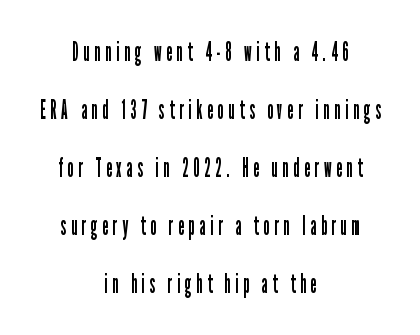
The font sits on the lighter half of the weight spectrum, regular included. Posture: vertical. One glance says open: line gaps are wider than usual. The compositor balanced each line on the midline. A clean baseline with only descenders dipping below it.
